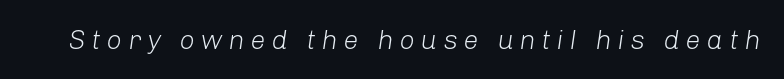
The image shows 27 px text type, italic (leaning right); set unusually wide letter spacing (+0.22 em), not underlined.
